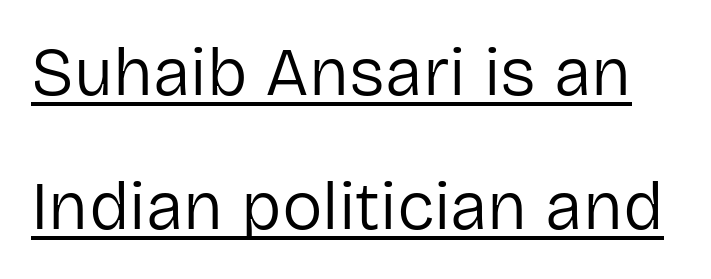
Q: Is the text bold? A: No.
Q: Is the text italic (slanted)? A: No, it is upright.
Q: Is the typeface a serif or a sans-serif typeface? A: Sans-serif.
Q: Is the text underlined? A: Yes.
Q: Is the spacing between letters normal or unusually wide? A: Normal.
Q: Is the spacing between lines tight, normal or loose? A: Loose.
Q: Width (condensed, normal, or wide)? A: Normal.
Q: Stroke contrast? A: Low.
Q: x-height? A: Medium.
Q: Monospaced? A: No.
